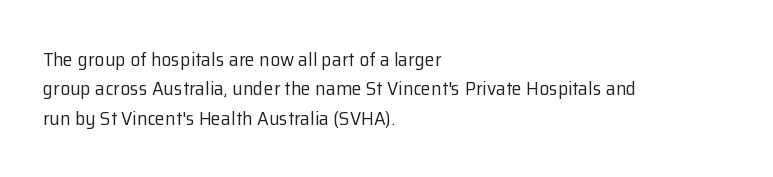
Look at the tracking — it's just the regular setting, nothing added. This sample keeps an unexceptional amount of space between lines. A typesetter would mark this as roman, not italic. Each row of text sits above clean, open space. Ink coverage per letter is moderate at most. This rendering uses left alignment, leaving the right contour irregular.
